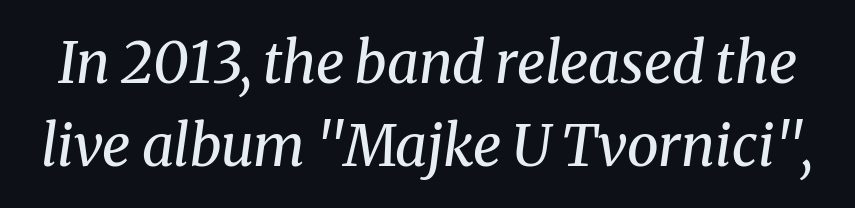
Descenders hang freely into open space. Serif or sans? Serif — the stroke terminals have little feet. Bold? No — there's no thickening of the strokes. Reading down the column, the eye jumps a familiar distance to each next line. The rendering keeps characters at their native spacing.
